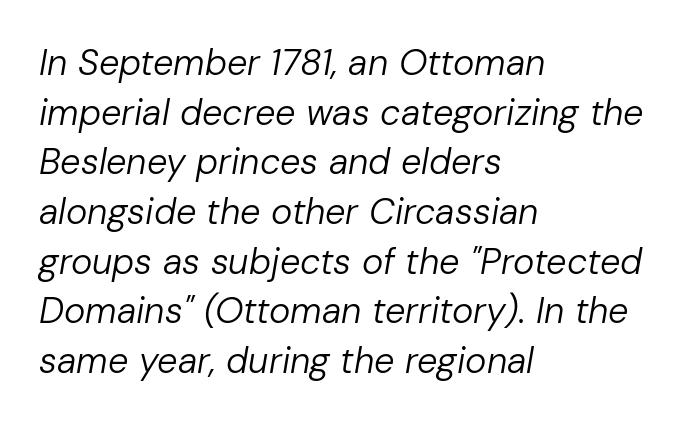
Q: Is the text bold? A: No.
Q: Is the text italic (slanted)? A: Yes, it leans right by about 10 degrees.
Q: Is the text underlined? A: No.
Q: How is the paragraph aligned? A: Left-aligned.
Q: Is the spacing between letters normal or unusually wide? A: Normal.
Q: Is the spacing between lines tight, normal or loose? A: Normal.
Q: Width (condensed, normal, or wide)? A: Normal.
Q: Stroke contrast? A: Low.
Q: x-height? A: Medium.
Q: Monospaced? A: No.
